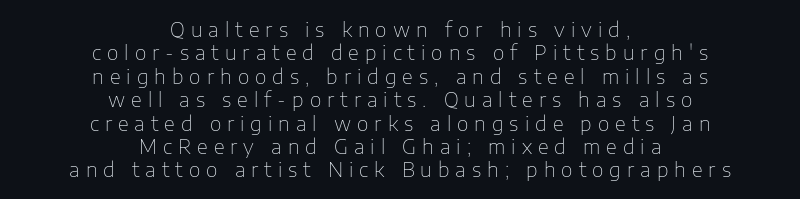
{"italic": "no", "bold": "no", "underline": "no", "align": "center", "line_spacing_ratio": 1.17, "letter_spacing": "wide", "letter_spacing_em": 0.3, "glyph_px": 20}
